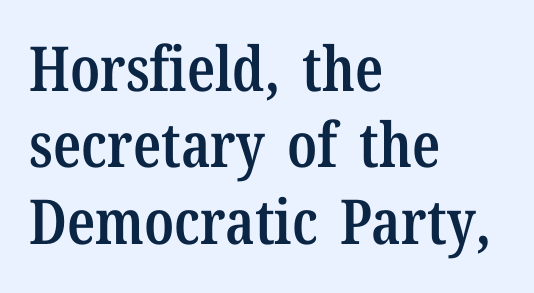
Is there any slant? The stems are plumb. A typesetter would call this proportional, since set widths differ per character. The font is running at a semibold setting, under full bold. This sample uses a serif face.
